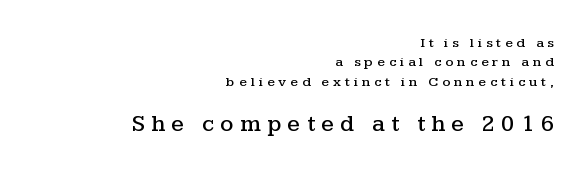
{"italic": "no", "underline": "no", "align": "right", "line_spacing": "normal", "line_spacing_ratio": 1.38, "letter_spacing": "wide", "letter_spacing_em": 0.28, "larger_block": "second", "size_ratio": 1.64, "glyph_px": 23}
